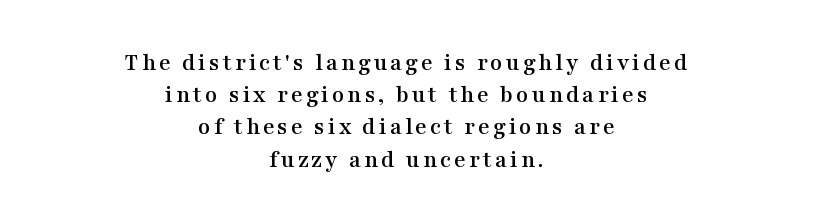
Q: Is the text italic (slanted)? A: No, it is upright.
Q: Is the text underlined? A: No.
Q: How is the paragraph aligned? A: Centered.
Q: Is the spacing between lines tight, normal or loose? A: Normal.
